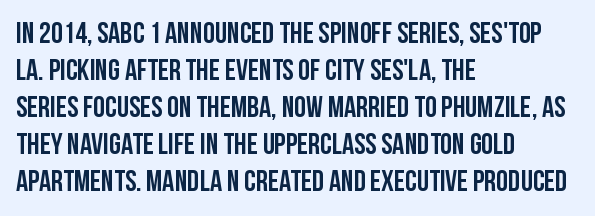
A typesetter would call this proportional, since set widths differ per character. The letters sit at their default tracking, neither squeezed nor spread. Nothing sits at the stroke ends, so this counts as sans-serif. The passage is arranged the way most books set body copy — flush left.
